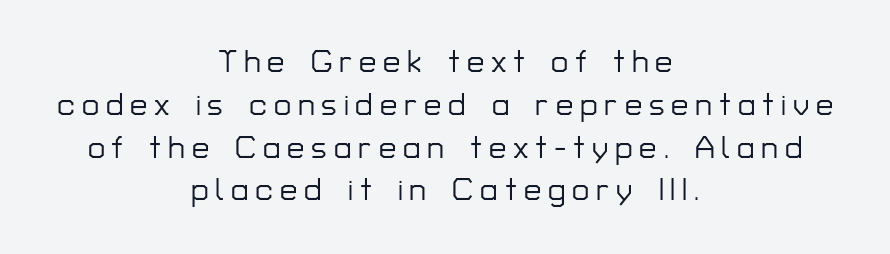
The image shows 31 px sans-serif type, upright; set centered, normal line spacing (1.38x), unusually wide letter spacing (+0.22 em), not underlined; low stroke contrast and a medium x-height.
